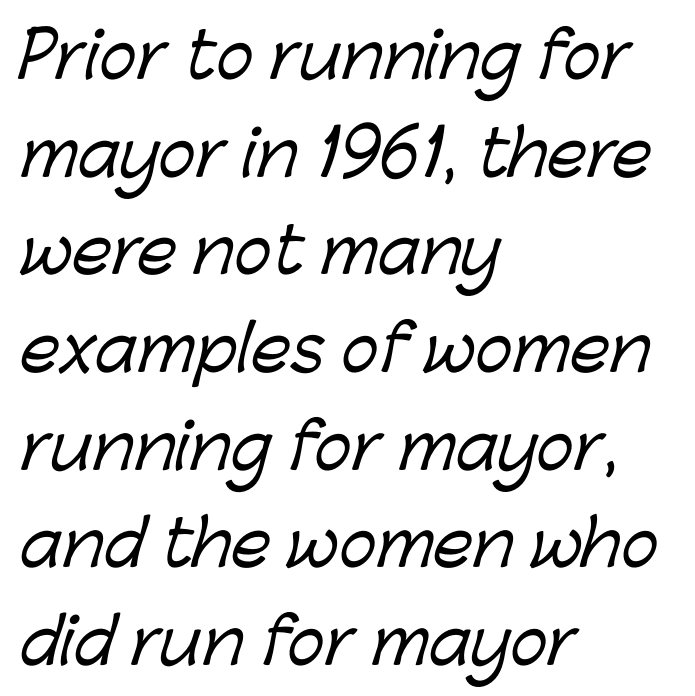
{"serif": "no", "width": "normal", "stroke_contrast": "low", "x_height": "medium", "monospaced": "no", "underline": "no", "align": "left", "line_spacing": "normal", "line_spacing_ratio": 1.55, "letter_spacing": "normal", "letter_spacing_em": 0.0, "glyph_px": 63}
